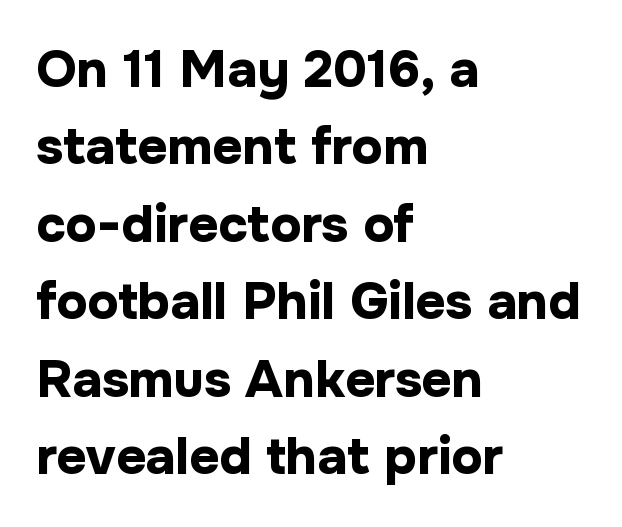
{"serif": "no", "italic": "no", "bold": "yes", "weight": "bold", "width": "normal", "stroke_contrast": "low", "x_height": "medium", "monospaced": "no", "underline": "no", "align": "left", "line_spacing": "normal", "line_spacing_ratio": 1.49, "letter_spacing": "normal", "letter_spacing_em": 0.0, "glyph_px": 52}
